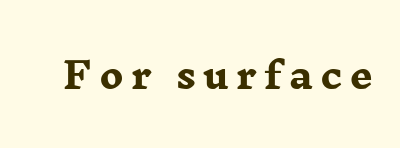
{"serif": "yes", "italic": "no", "bold": "yes", "weight": "heavy", "width": "wide", "stroke_contrast": "low", "x_height": "medium", "monospaced": "no", "underline": "no", "letter_spacing": "wide", "letter_spacing_em": 0.2, "glyph_px": 36}
